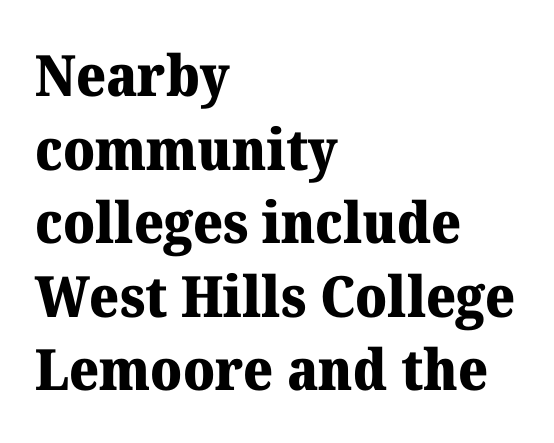
The image shows 57 px heavy serif type, upright; set left-aligned, normal line spacing (1.29x), normal letter spacing, not underlined; medium stroke contrast and a medium x-height.
